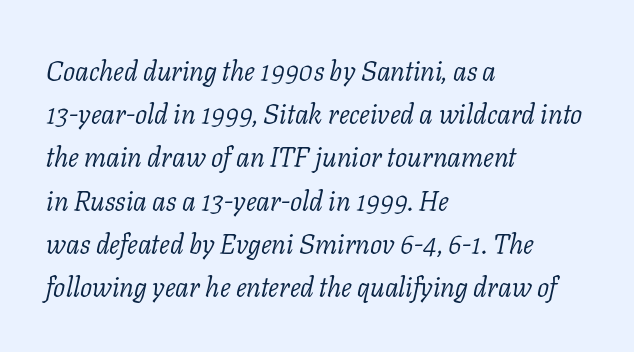
The image shows 27 px text type, italic (leaning right); set left-aligned, normal line spacing (1.6x), normal letter spacing, not underlined.
